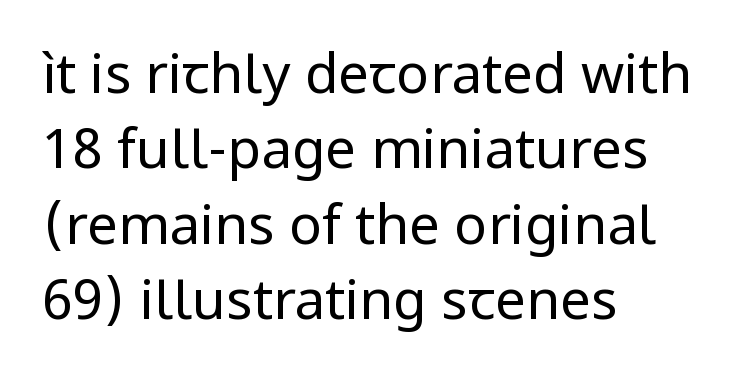
The string is rendered with underlining switched off. The characters display no serif detailing; their extremities are plain. Words appear dense and cohesive because spacing is normal. How would I describe the line gaps? Plain and ordinary.
